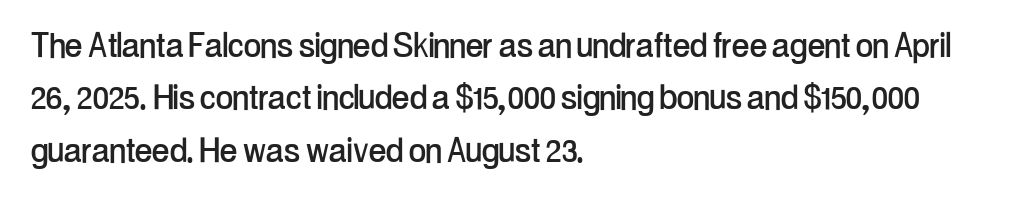
Q: Is the text italic (slanted)? A: No, it is upright.
Q: Is the typeface a serif or a sans-serif typeface? A: Sans-serif.
Q: Is the text underlined? A: No.
Q: How is the paragraph aligned? A: Left-aligned.
Q: Is the spacing between letters normal or unusually wide? A: Normal.
Q: Is the spacing between lines tight, normal or loose? A: Normal.
Q: Width (condensed, normal, or wide)? A: Condensed.
Q: Stroke contrast? A: Low.
Q: x-height? A: Medium.
Q: Monospaced? A: No.
